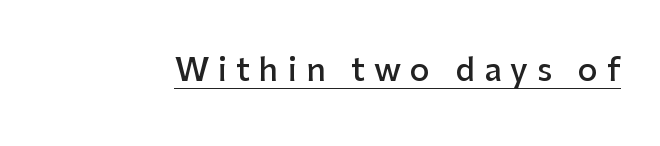
These words are printed semibold, heavier than regular yet not bold. Italic: no, the glyphs are upright roman. Think of a printed novel: that variable character pitch is what you see here. The rendering inserts visible extra space after every character. The rendering uses the underline text-decoration. Examine the stroke ends and you'll find no serifs.
